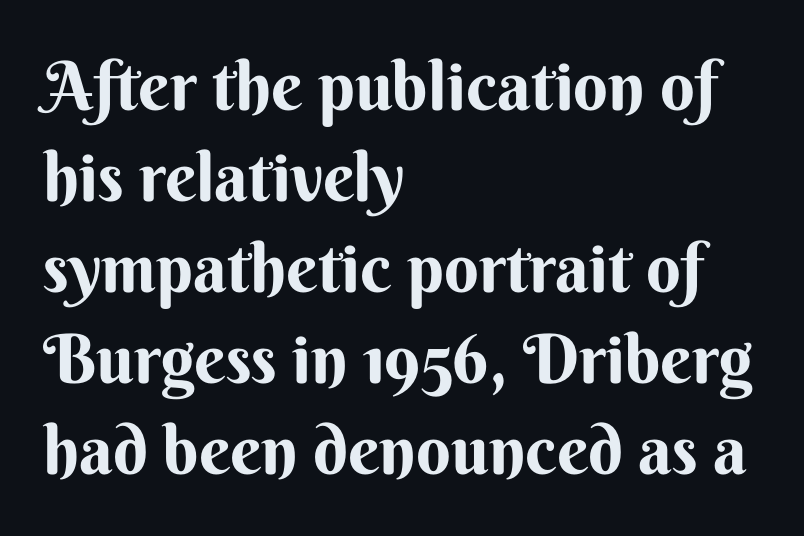
The face used here is proportionally spaced, like ordinary book or web type. Unlike a traditional serif, this face leaves its strokes unadorned. When letters stand straight like this, we call the style roman or upright. A normal amount of white space separates one row of letters from the next. Default kerning and tracking; the words read as compact shapes. These lines are set flush left with a ragged right edge.
